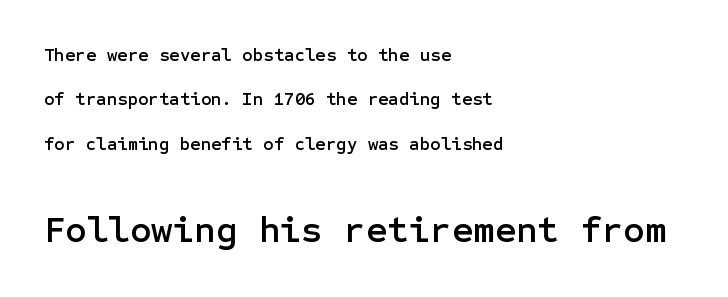
Q: Is the text italic (slanted)? A: No, it is upright.
Q: Is the typeface a serif or a sans-serif typeface? A: Sans-serif.
Q: Is the text underlined? A: No.
Q: How is the paragraph aligned? A: Left-aligned.
Q: Is the spacing between letters normal or unusually wide? A: Normal.
Q: Is the spacing between lines tight, normal or loose? A: Loose.
Q: Which block of text is set in a larger size, the first (top) or the second (bottom)? A: The second (bottom) one.
Q: Width (condensed, normal, or wide)? A: Normal.
Q: Stroke contrast? A: Low.
Q: x-height? A: Medium.
